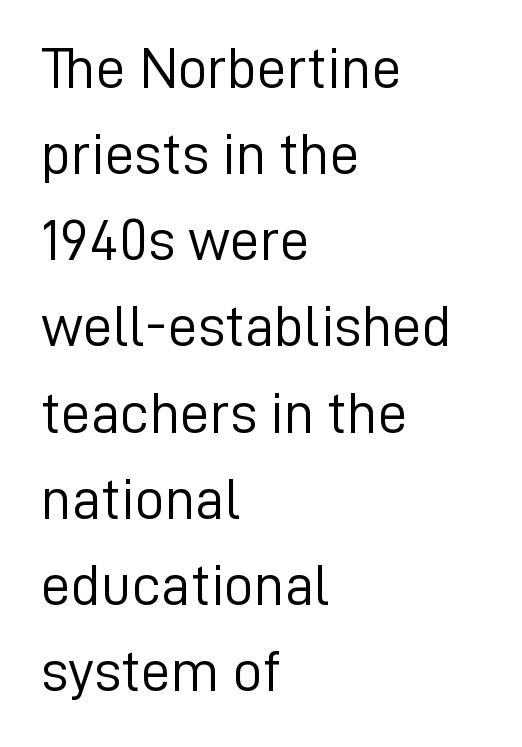
These lines are rendered in a variable-pitch font. Notice how the stems are strictly vertical — no italics here. Does the leading feel generous? No, just average. Decoration check: the copy has no underline. Layout note: lines flush left. Is the type heavy? It reads as light-to-regular instead.
